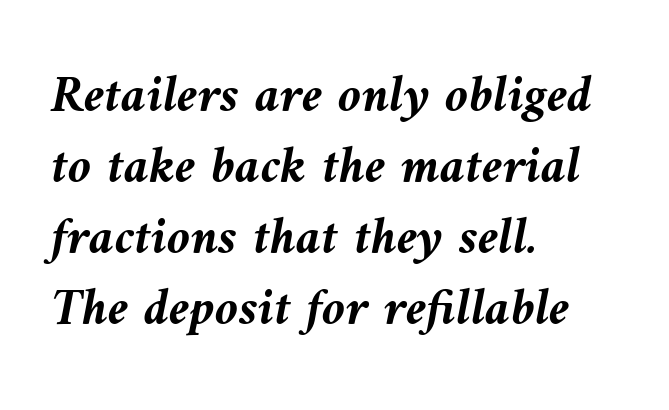
Varying glyph widths throughout — classic text-font behaviour. Quick note: interline space is typical. Rule under the text: the space is simply empty. Line starts are locked; line ends wander. Characters follow at the spacing the type designer built in.
